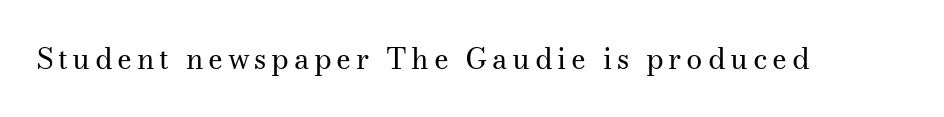
{"serif": "yes", "italic": "no", "bold": "no", "weight": "regular", "width": "normal", "stroke_contrast": "medium", "x_height": "small", "monospaced": "no", "underline": "no", "glyph_px": 29}
